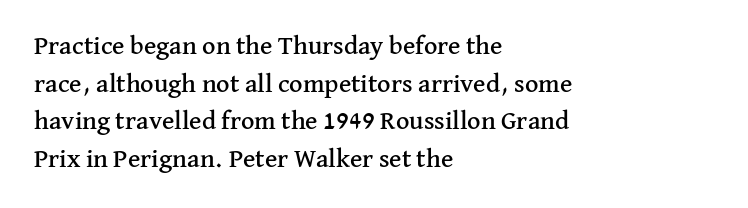
Q: Is the text italic (slanted)? A: No, it is upright.
Q: Is the text underlined? A: No.
Q: How is the paragraph aligned? A: Left-aligned.
Q: Is the spacing between letters normal or unusually wide? A: Normal.
Q: Is the spacing between lines tight, normal or loose? A: Normal.
